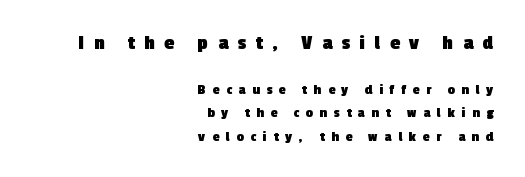
{"bold": "yes", "underline": "no", "align": "right", "line_spacing": "normal", "line_spacing_ratio": 1.68, "letter_spacing": "wide", "letter_spacing_em": 0.48, "larger_block": "first", "size_ratio": 1.43, "glyph_px": 20}
